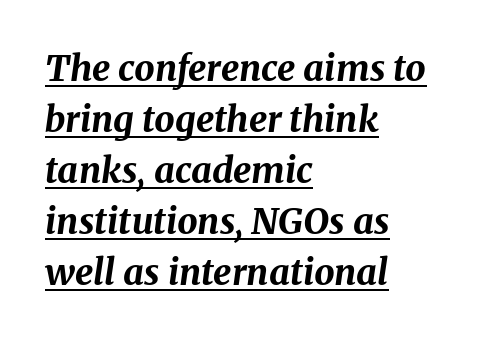
Q: Is the text bold? A: Yes.
Q: Is the text italic (slanted)? A: Yes, it leans right by about 8 degrees.
Q: Is the text underlined? A: Yes.
Q: How is the paragraph aligned? A: Left-aligned.
Q: Is the spacing between letters normal or unusually wide? A: Normal.
Q: Is the spacing between lines tight, normal or loose? A: Normal.
Q: Width (condensed, normal, or wide)? A: Normal.
Q: Stroke contrast? A: Medium.
Q: x-height? A: Medium.
Q: Monospaced? A: No.
